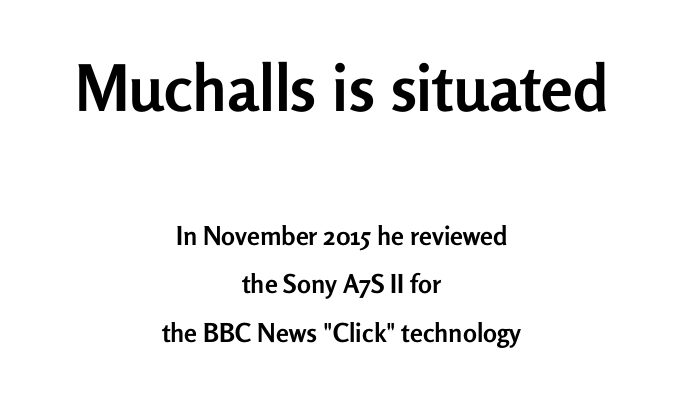
Q: Is the text bold? A: Yes.
Q: Is the text italic (slanted)? A: No, it is upright.
Q: Is the typeface a serif or a sans-serif typeface? A: Sans-serif.
Q: Is the text underlined? A: No.
Q: How is the paragraph aligned? A: Centered.
Q: Is the spacing between letters normal or unusually wide? A: Normal.
Q: Which block of text is set in a larger size, the first (top) or the second (bottom)? A: The first (top) one.
Q: Width (condensed, normal, or wide)? A: Normal.
Q: Stroke contrast? A: Low.
Q: x-height? A: Medium.
Q: Monospaced? A: No.
